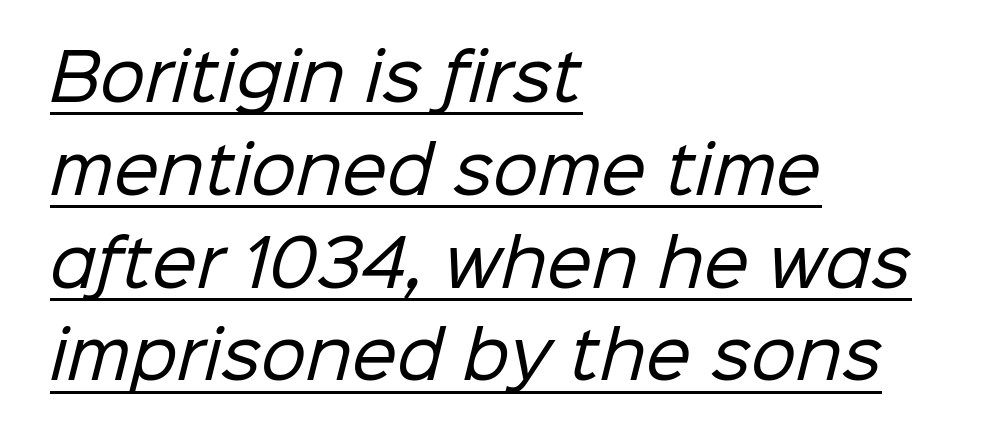
{"serif": "no", "bold": "no", "weight": "regular", "width": "normal", "stroke_contrast": "low", "x_height": "medium", "monospaced": "no", "underline": "yes", "align": "left", "line_spacing": "normal", "line_spacing_ratio": 1.45, "letter_spacing": "normal", "letter_spacing_em": 0.0, "glyph_px": 64}
